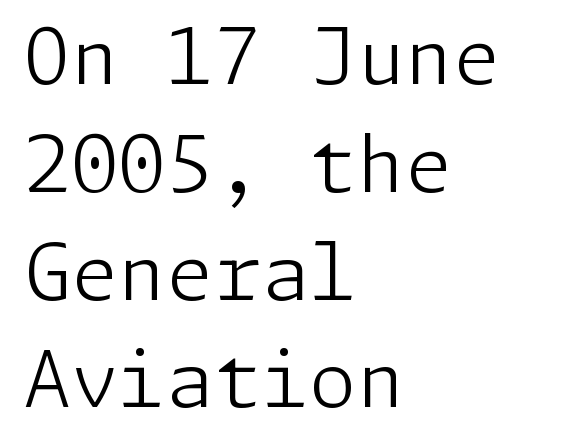
{"serif": "no", "italic": "no", "bold": "no", "weight": "light", "width": "normal", "stroke_contrast": "low", "x_height": "medium", "underline": "no", "align": "left", "line_spacing": "normal", "line_spacing_ratio": 1.4, "letter_spacing": "normal", "letter_spacing_em": 0.0, "glyph_px": 77}
